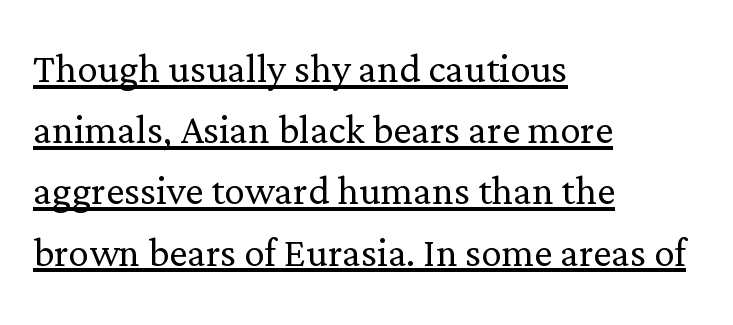
A student would call this left alignment; a typographer would say flush left, rag right. Descenders here cross a horizontal rule under the line. The characters display serif detailing at their extremities. Weight: regular or lighter. Vertical strokes here are truly vertical.
